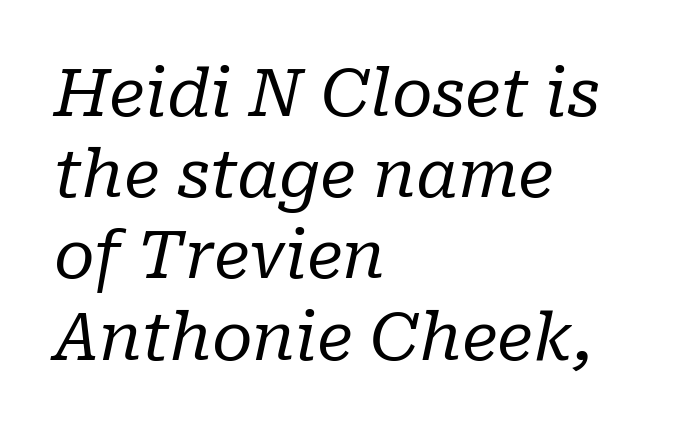
{"serif": "yes", "italic": "yes", "lean": "right", "slant_degrees": 10, "bold": "no", "weight": "regular", "width": "normal", "stroke_contrast": "low", "x_height": "medium", "monospaced": "no", "underline": "no", "align": "left", "line_spacing_ratio": 1.23, "letter_spacing": "normal", "letter_spacing_em": 0.0, "glyph_px": 66}
